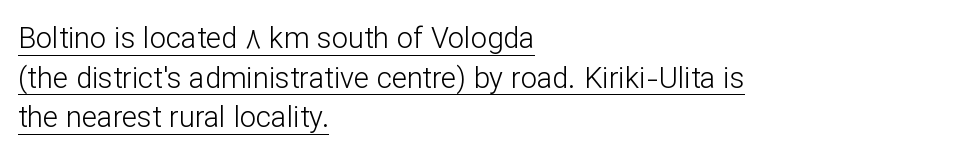
The axis of the letterforms is exactly vertical. Character widths vary here, with narrow letters taking less room than wide ones. These lines stack with their left ends in a neat column. The designer left line spacing at the default.
